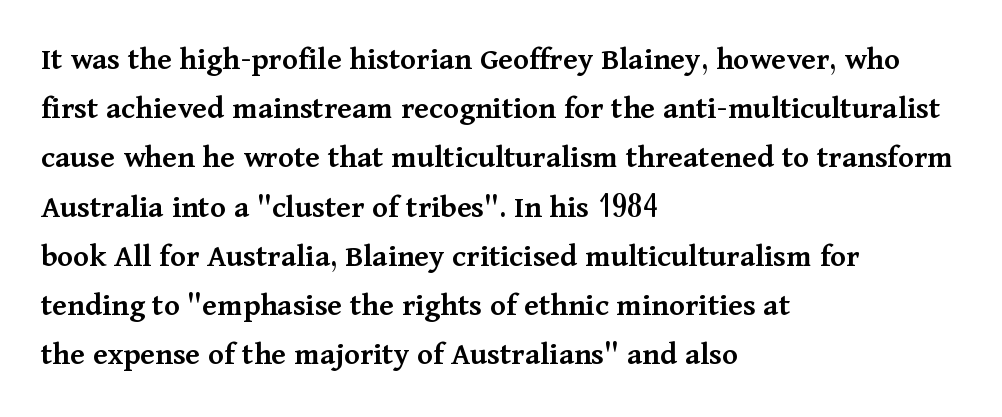
Q: Is the text bold? A: Semi-bold.
Q: Is the text italic (slanted)? A: No, it is upright.
Q: Is the typeface a serif or a sans-serif typeface? A: Serif.
Q: Is the text underlined? A: No.
Q: How is the paragraph aligned? A: Left-aligned.
Q: Is the spacing between letters normal or unusually wide? A: Normal.
Q: Is the spacing between lines tight, normal or loose? A: Normal.
Q: Width (condensed, normal, or wide)? A: Normal.
Q: Stroke contrast? A: Medium.
Q: x-height? A: Medium.
Q: Monospaced? A: No.
